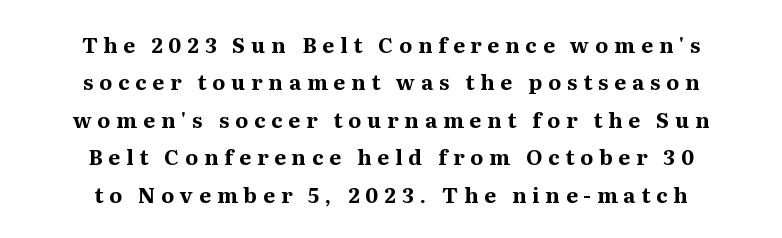
Q: Is the text bold? A: Yes.
Q: Is the text italic (slanted)? A: No, it is upright.
Q: Is the text underlined? A: No.
Q: How is the paragraph aligned? A: Centered.
Q: Is the spacing between letters normal or unusually wide? A: Unusually wide.
